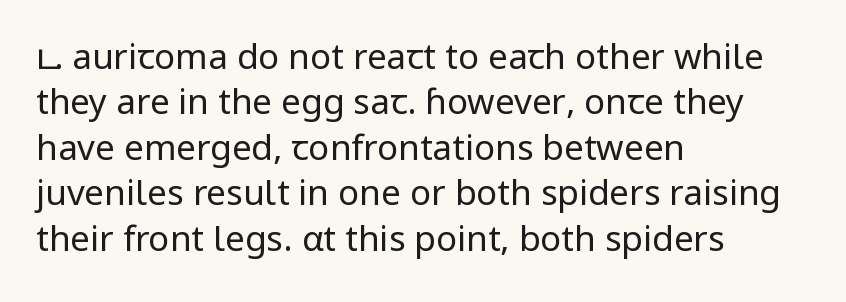
{"serif": "no", "italic": "no", "bold": "no", "weight": "regular", "width": "normal", "stroke_contrast": "low", "x_height": "medium", "monospaced": "no", "underline": "no", "align": "left", "line_spacing": "normal", "line_spacing_ratio": 1.3, "letter_spacing": "normal", "letter_spacing_em": 0.0, "glyph_px": 35}
